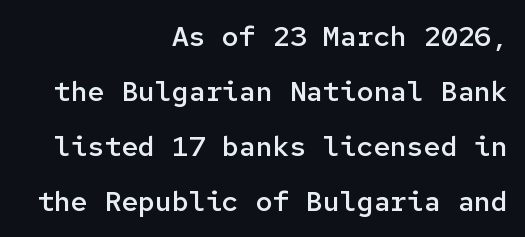
The image shows 28 px semibold sans-serif type, upright, monospaced; set right-aligned, loose line spacing (1.96x), normal letter spacing, not underlined; low stroke contrast and a medium x-height.
